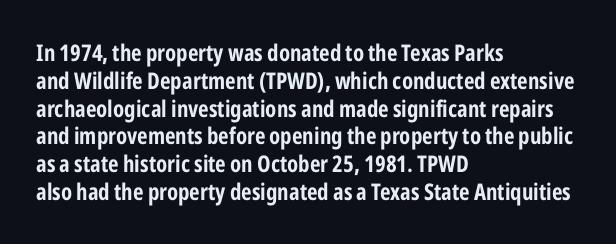
Q: Is the text bold? A: Yes.
Q: Is the text italic (slanted)? A: No, it is upright.
Q: Is the text underlined? A: No.
Q: How is the paragraph aligned? A: Left-aligned.
Q: Is the spacing between letters normal or unusually wide? A: Normal.
